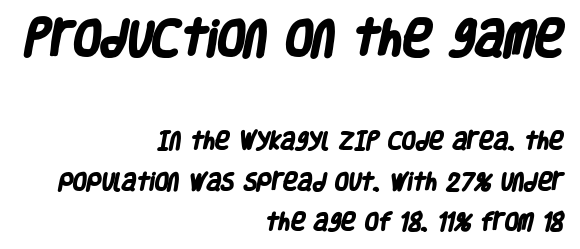
Between one letter and the next there's only the usual sliver of space. Is the block centered? No — it sits flush against the right margin. Leading is clearly above the norm, producing a sparse column. A full-strength bold gives these letters their thick strokes. Look at the bottom of the vertical strokes: they stop flat, with no serifs.
